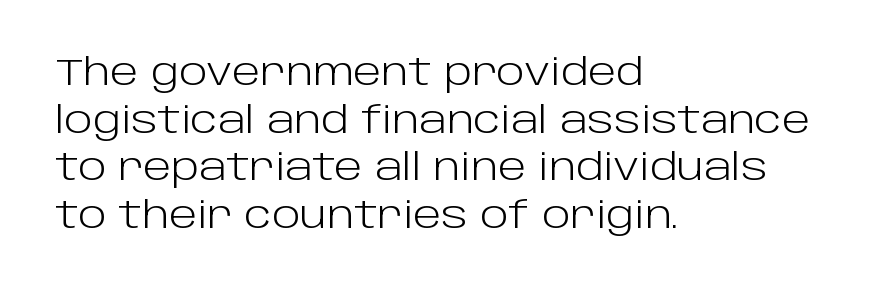
Q: Is the text bold? A: No.
Q: Is the text italic (slanted)? A: No, it is upright.
Q: Is the typeface a serif or a sans-serif typeface? A: Sans-serif.
Q: Is the text underlined? A: No.
Q: How is the paragraph aligned? A: Left-aligned.
Q: Is the spacing between letters normal or unusually wide? A: Normal.
Q: Is the spacing between lines tight, normal or loose? A: Normal.
Q: Width (condensed, normal, or wide)? A: Normal.
Q: Stroke contrast? A: Low.
Q: x-height? A: Large.
Q: Monospaced? A: No.
